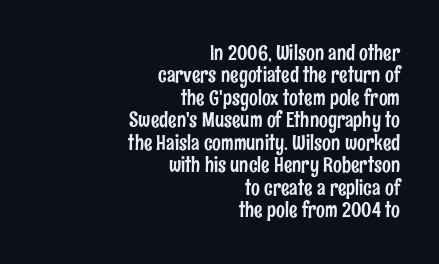
The image shows 21 px text type, upright; set right-aligned, tight line spacing (1.07x), normal letter spacing, not underlined.
